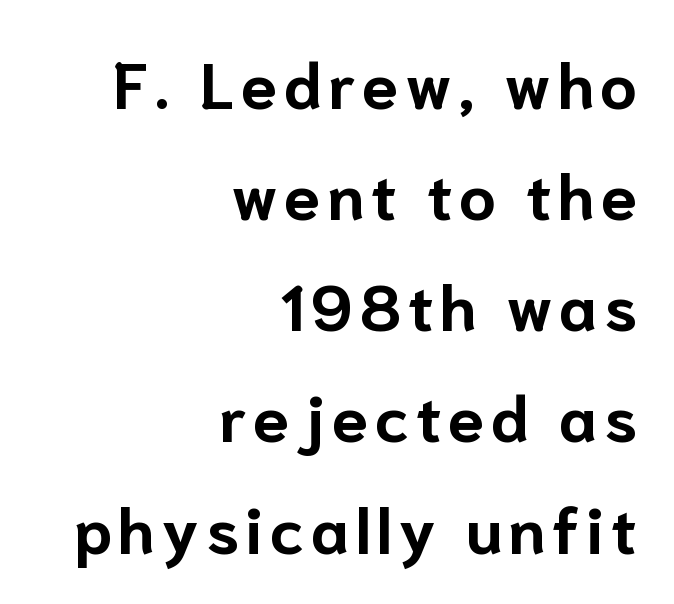
{"serif": "no", "italic": "no", "bold": "yes", "weight": "bold", "width": "normal", "stroke_contrast": "low", "x_height": "medium", "monospaced": "no", "underline": "no", "align": "right", "line_spacing_ratio": 1.71, "glyph_px": 65}
